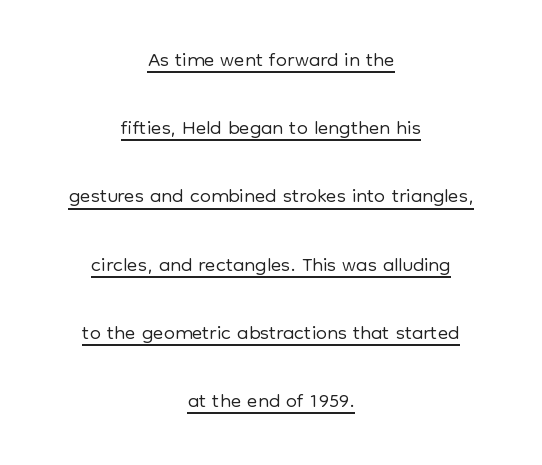
Q: Is the text bold? A: No.
Q: Is the text italic (slanted)? A: No, it is upright.
Q: Is the typeface a serif or a sans-serif typeface? A: Sans-serif.
Q: Is the text underlined? A: Yes.
Q: How is the paragraph aligned? A: Centered.
Q: Is the spacing between letters normal or unusually wide? A: Normal.
Q: Is the spacing between lines tight, normal or loose? A: Loose.
Q: Width (condensed, normal, or wide)? A: Normal.
Q: Stroke contrast? A: Low.
Q: x-height? A: Medium.
Q: Monospaced? A: No.
